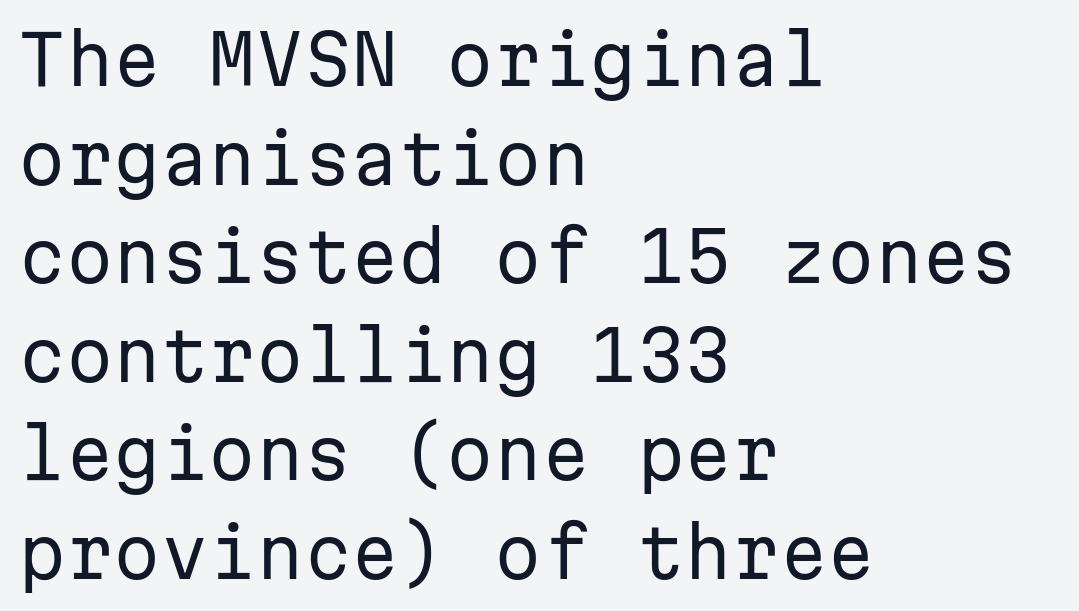
Looks like terminal output: every glyph gets an equal slot. Nobody drew a line under any word here. Leading: standard. A classic flush-left, rag-right setting is used for this passage. The font is comparable to plain body text, perhaps lighter.
